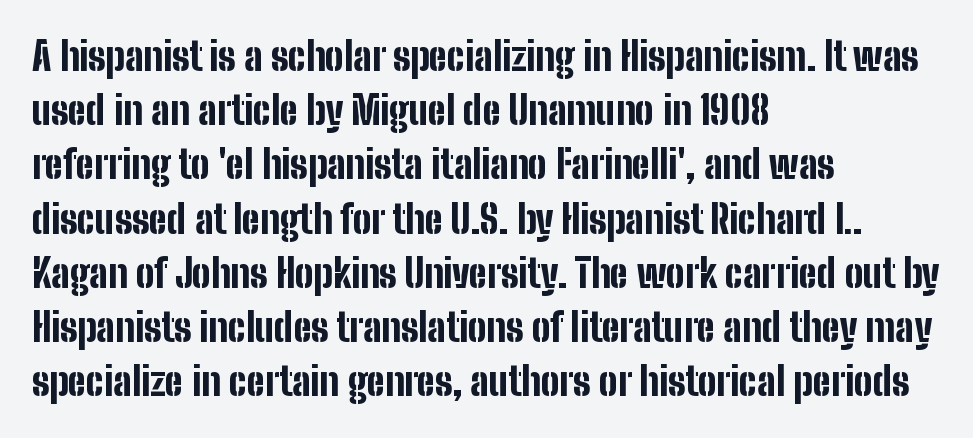
Q: Is the text bold? A: Yes.
Q: Is the text italic (slanted)? A: No, it is upright.
Q: Is the typeface a serif or a sans-serif typeface? A: Sans-serif.
Q: Is the text underlined? A: No.
Q: How is the paragraph aligned? A: Left-aligned.
Q: Is the spacing between letters normal or unusually wide? A: Normal.
Q: Is the spacing between lines tight, normal or loose? A: Normal.
Q: Width (condensed, normal, or wide)? A: Condensed.
Q: Stroke contrast? A: Low.
Q: x-height? A: Medium.
Q: Monospaced? A: No.
